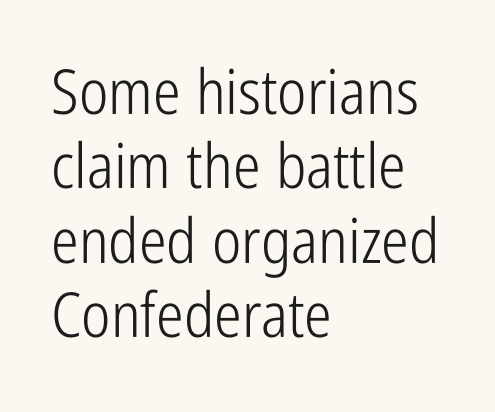
Q: Is the text bold? A: No.
Q: Is the text italic (slanted)? A: No, it is upright.
Q: Is the typeface a serif or a sans-serif typeface? A: Sans-serif.
Q: Is the text underlined? A: No.
Q: How is the paragraph aligned? A: Left-aligned.
Q: Is the spacing between letters normal or unusually wide? A: Normal.
Q: Width (condensed, normal, or wide)? A: Condensed.
Q: Stroke contrast? A: Low.
Q: x-height? A: Medium.
Q: Monospaced? A: No.
